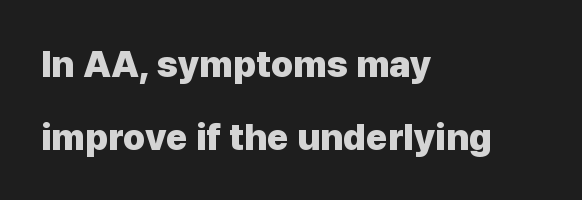
{"serif": "no", "italic": "no", "bold": "yes", "weight": "heavy", "width": "normal", "stroke_contrast": "low", "x_height": "medium", "monospaced": "no", "underline": "no", "align": "left", "line_spacing": "loose", "line_spacing_ratio": 1.96, "letter_spacing": "normal", "letter_spacing_em": 0.0, "glyph_px": 37}
